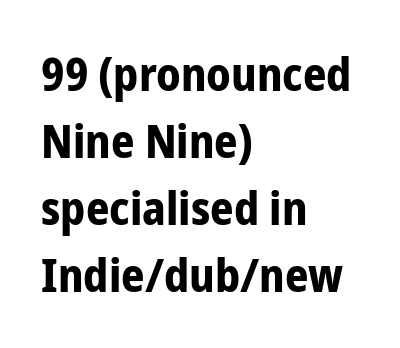
Q: Is the text bold? A: Yes.
Q: Is the text italic (slanted)? A: No, it is upright.
Q: Is the typeface a serif or a sans-serif typeface? A: Sans-serif.
Q: Is the text underlined? A: No.
Q: How is the paragraph aligned? A: Left-aligned.
Q: Is the spacing between letters normal or unusually wide? A: Normal.
Q: Is the spacing between lines tight, normal or loose? A: Normal.
Q: Width (condensed, normal, or wide)? A: Condensed.
Q: Stroke contrast? A: Low.
Q: x-height? A: Medium.
Q: Monospaced? A: No.
